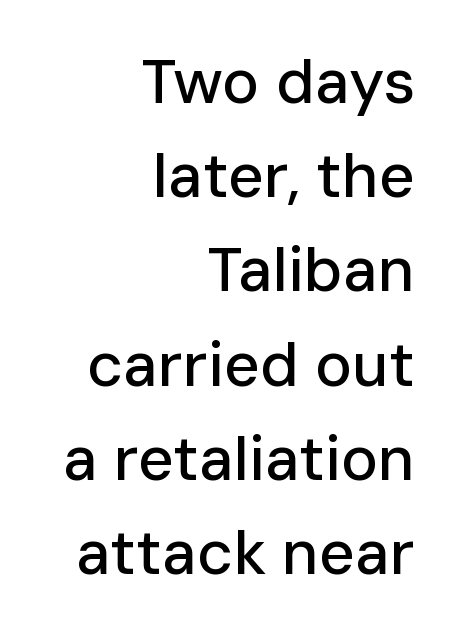
Q: Is the text italic (slanted)? A: No, it is upright.
Q: Is the typeface a serif or a sans-serif typeface? A: Sans-serif.
Q: Is the text underlined? A: No.
Q: How is the paragraph aligned? A: Right-aligned.
Q: Is the spacing between letters normal or unusually wide? A: Normal.
Q: Is the spacing between lines tight, normal or loose? A: Normal.
Q: Width (condensed, normal, or wide)? A: Normal.
Q: Stroke contrast? A: Low.
Q: x-height? A: Medium.
Q: Monospaced? A: No.
